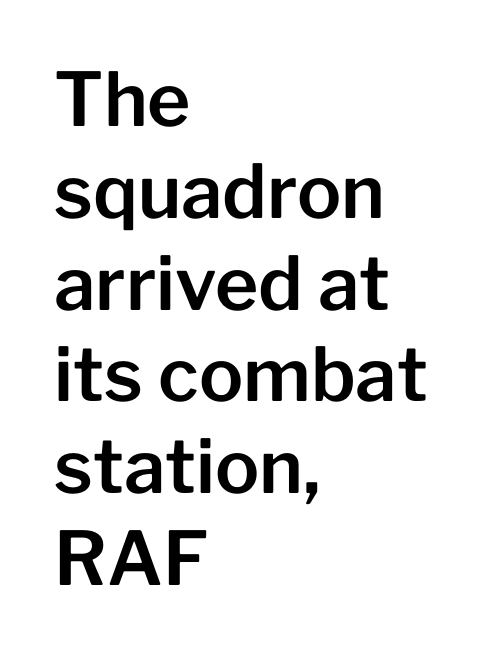
The image shows 74 px sans-serif type, upright; set left-aligned, line spacing 1.24x, normal letter spacing, not underlined; low stroke contrast and a medium x-height.
